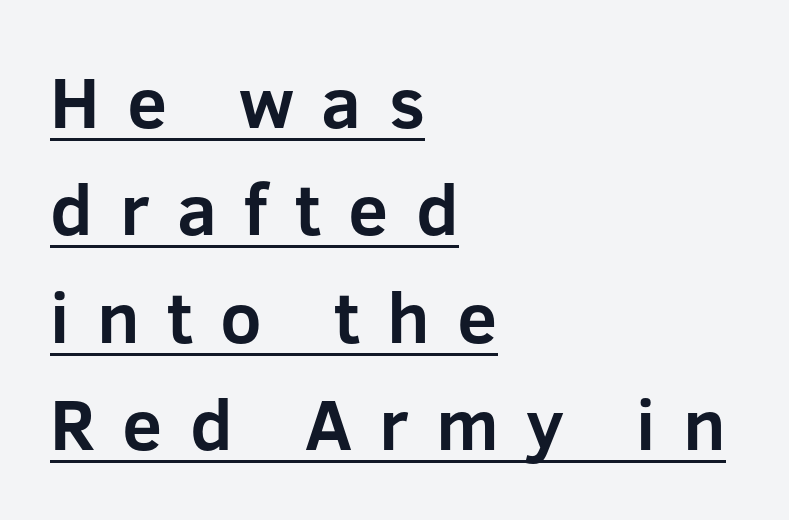
Q: Is the text bold? A: Yes.
Q: Is the text italic (slanted)? A: No, it is upright.
Q: Is the typeface a serif or a sans-serif typeface? A: Sans-serif.
Q: Is the text underlined? A: Yes.
Q: How is the paragraph aligned? A: Left-aligned.
Q: Is the spacing between letters normal or unusually wide? A: Unusually wide.
Q: Is the spacing between lines tight, normal or loose? A: Normal.
Q: Width (condensed, normal, or wide)? A: Normal.
Q: Stroke contrast? A: Low.
Q: x-height? A: Medium.
Q: Monospaced? A: No.
